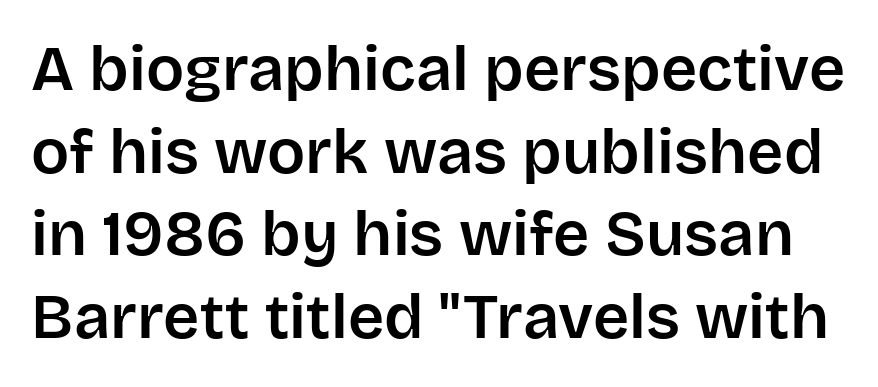
Q: Is the text italic (slanted)? A: No, it is upright.
Q: Is the typeface a serif or a sans-serif typeface? A: Sans-serif.
Q: Is the text underlined? A: No.
Q: Is the spacing between letters normal or unusually wide? A: Normal.
Q: Is the spacing between lines tight, normal or loose? A: Normal.
Q: Width (condensed, normal, or wide)? A: Normal.
Q: Stroke contrast? A: Low.
Q: x-height? A: Large.
Q: Monospaced? A: No.
